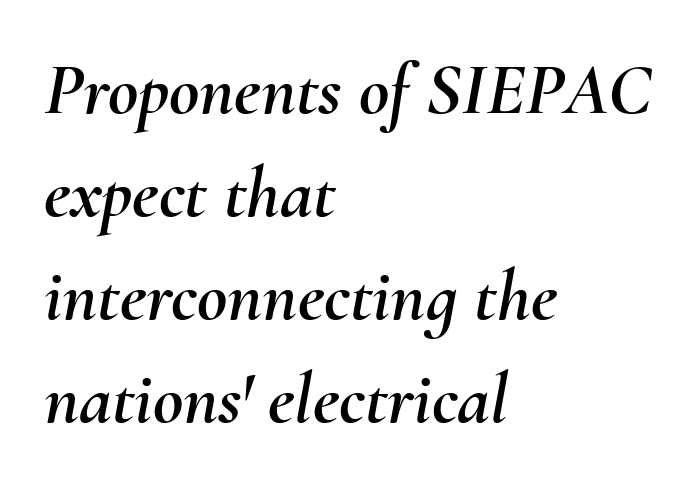
The image shows 74 px text type, italic (leaning right); set left-aligned, normal line spacing (1.39x), normal letter spacing, not underlined; medium stroke contrast and a small x-height.
